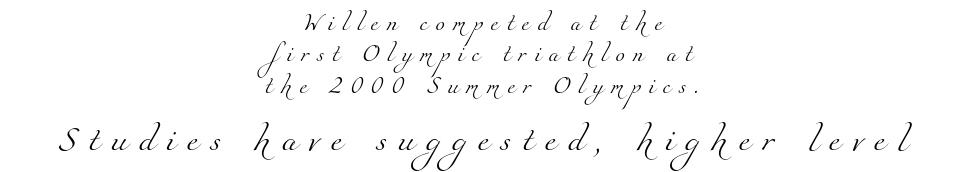
{"bold": "no", "underline": "no", "align": "center", "line_spacing_ratio": 1.85, "letter_spacing": "wide", "letter_spacing_em": 0.46, "larger_block": "second", "size_ratio": 1.47, "glyph_px": 25}
